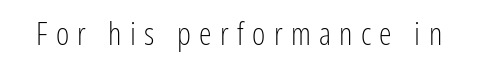
{"serif": "no", "italic": "no", "bold": "no", "weight": "light", "width": "condensed", "stroke_contrast": "low", "x_height": "medium", "monospaced": "no", "underline": "no", "letter_spacing": "wide", "letter_spacing_em": 0.26, "glyph_px": 32}
